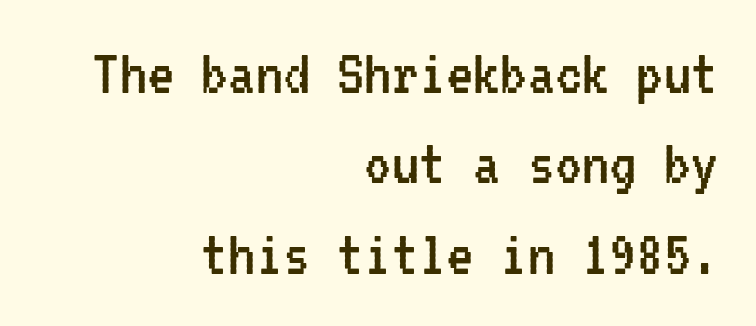
Q: Is the text bold? A: No.
Q: Is the text italic (slanted)? A: No, it is upright.
Q: Is the typeface a serif or a sans-serif typeface? A: Sans-serif.
Q: Is the text underlined? A: No.
Q: How is the paragraph aligned? A: Right-aligned.
Q: Is the spacing between letters normal or unusually wide? A: Normal.
Q: Is the spacing between lines tight, normal or loose? A: Normal.
Q: Width (condensed, normal, or wide)? A: Condensed.
Q: Stroke contrast? A: Low.
Q: x-height? A: Medium.
Q: Monospaced? A: Yes.
